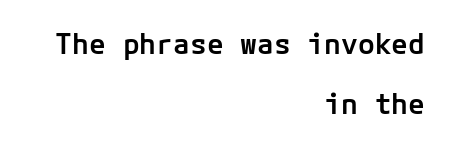
Q: Is the text bold? A: Semi-bold.
Q: Is the text italic (slanted)? A: No, it is upright.
Q: Is the typeface a serif or a sans-serif typeface? A: Sans-serif.
Q: Is the text underlined? A: No.
Q: How is the paragraph aligned? A: Right-aligned.
Q: Is the spacing between letters normal or unusually wide? A: Normal.
Q: Is the spacing between lines tight, normal or loose? A: Loose.
Q: Width (condensed, normal, or wide)? A: Normal.
Q: Stroke contrast? A: Low.
Q: x-height? A: Medium.
